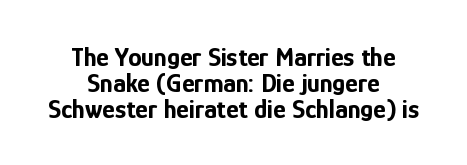
{"italic": "no", "bold": "yes", "underline": "no", "align": "center", "line_spacing": "tight", "line_spacing_ratio": 0.96, "letter_spacing": "normal", "letter_spacing_em": 0.0, "glyph_px": 27}
